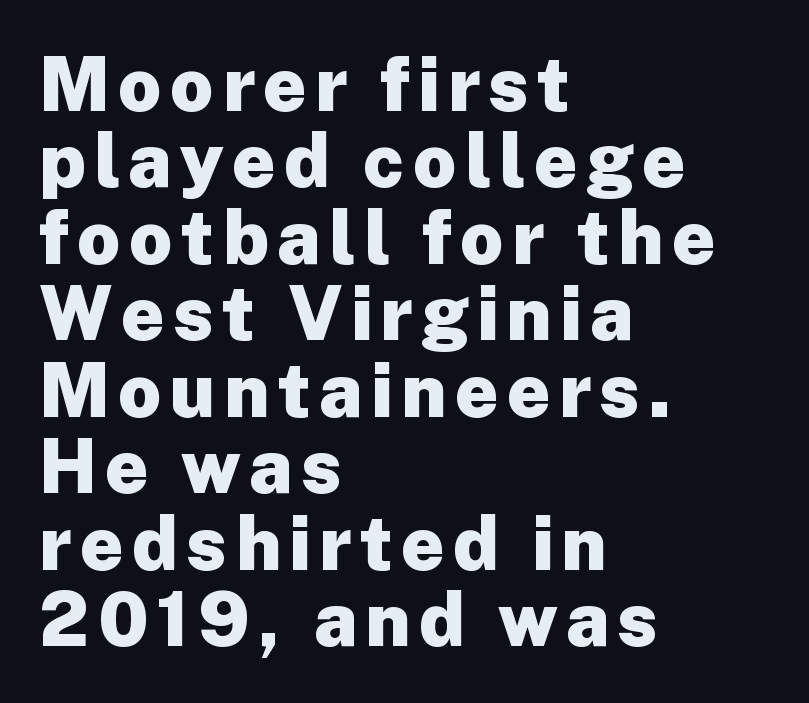
{"serif": "no", "italic": "no", "bold": "yes", "weight": "heavy", "width": "normal", "stroke_contrast": "low", "x_height": "medium", "monospaced": "no", "underline": "no", "align": "left", "line_spacing": "tight", "line_spacing_ratio": 1.02, "glyph_px": 75}
